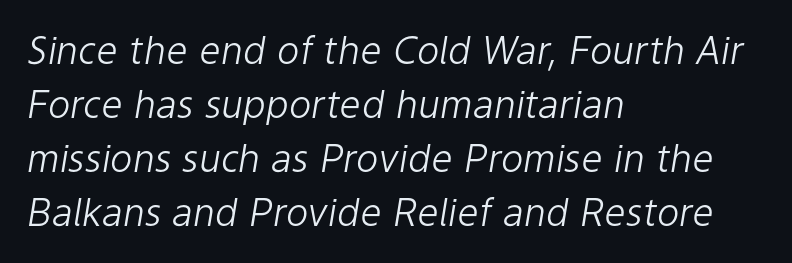
Q: Is the text bold? A: No.
Q: Is the text italic (slanted)? A: Yes, it leans right by about 9 degrees.
Q: Is the text underlined? A: No.
Q: How is the paragraph aligned? A: Left-aligned.
Q: Is the spacing between letters normal or unusually wide? A: Normal.
Q: Is the spacing between lines tight, normal or loose? A: Normal.
Q: Width (condensed, normal, or wide)? A: Normal.
Q: Stroke contrast? A: Low.
Q: x-height? A: Medium.
Q: Monospaced? A: No.
